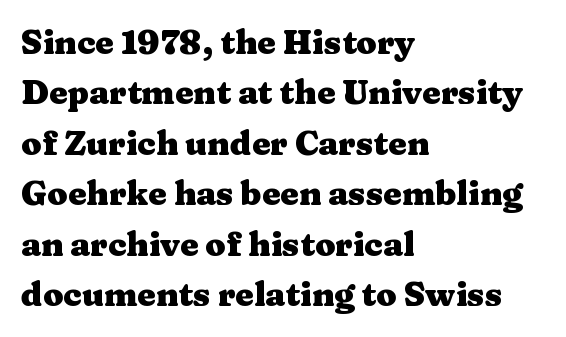
Q: Is the text bold? A: Yes.
Q: Is the text italic (slanted)? A: No, it is upright.
Q: Is the typeface a serif or a sans-serif typeface? A: Serif.
Q: Is the text underlined? A: No.
Q: How is the paragraph aligned? A: Left-aligned.
Q: Is the spacing between letters normal or unusually wide? A: Normal.
Q: Is the spacing between lines tight, normal or loose? A: Normal.
Q: Width (condensed, normal, or wide)? A: Wide.
Q: Stroke contrast? A: Medium.
Q: x-height? A: Medium.
Q: Monospaced? A: No.
